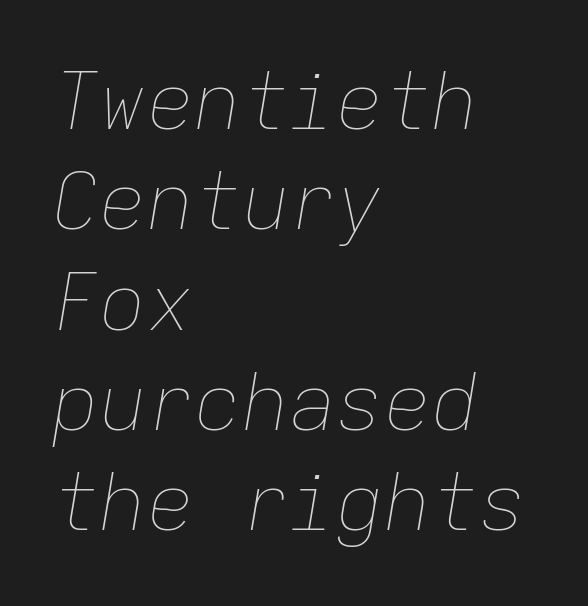
Q: Is the text bold? A: No.
Q: Is the text italic (slanted)? A: Yes, it leans right by about 9 degrees.
Q: Is the text underlined? A: No.
Q: How is the paragraph aligned? A: Left-aligned.
Q: Is the spacing between letters normal or unusually wide? A: Normal.
Q: Is the spacing between lines tight, normal or loose? A: Normal.
Q: Width (condensed, normal, or wide)? A: Normal.
Q: Stroke contrast? A: Low.
Q: x-height? A: Medium.
Q: Monospaced? A: Yes.
